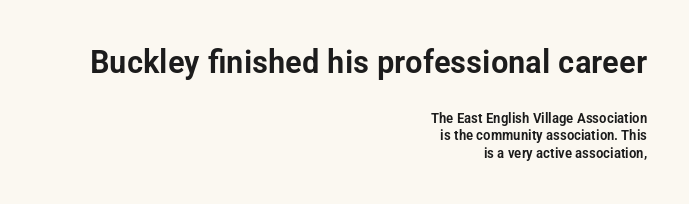
Q: Is the text italic (slanted)? A: No, it is upright.
Q: Is the typeface a serif or a sans-serif typeface? A: Sans-serif.
Q: Is the text underlined? A: No.
Q: How is the paragraph aligned? A: Right-aligned.
Q: Is the spacing between letters normal or unusually wide? A: Normal.
Q: Is the spacing between lines tight, normal or loose? A: Normal.
Q: Which block of text is set in a larger size, the first (top) or the second (bottom)? A: The first (top) one.
Q: Width (condensed, normal, or wide)? A: Condensed.
Q: Stroke contrast? A: Low.
Q: x-height? A: Medium.
Q: Monospaced? A: No.
